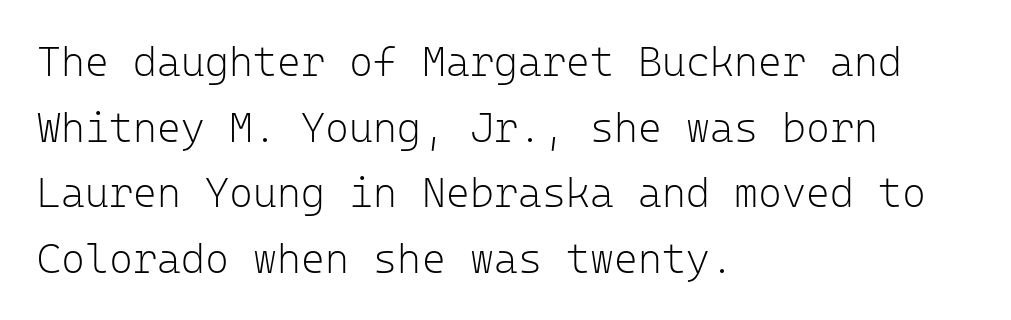
No letter is thick-stroked: the sample isn't bold. A classic flush-left, rag-right setting is used for this passage. Check the space under the baseline: it is left empty. The passage shown is typed in a monospace face where columns stay perfectly aligned. Quick note: interline space is typical.
